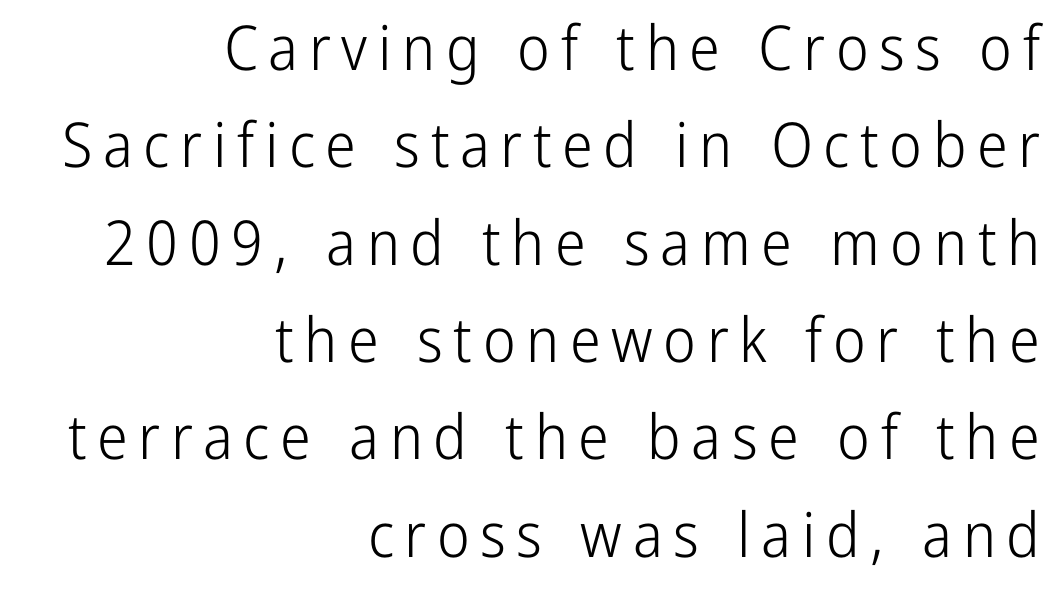
The image shows 62 px light, condensed sans-serif type, upright; set right-aligned, normal line spacing (1.57x), not underlined; low stroke contrast and a medium x-height.
